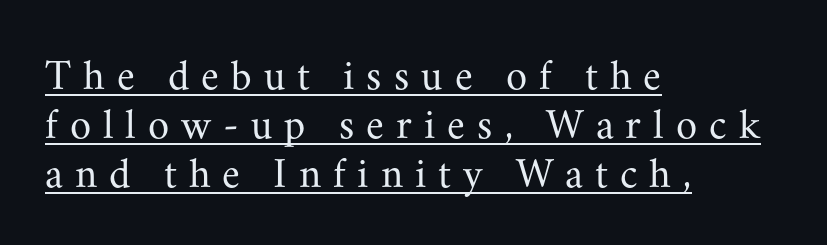
The image shows 43 px regular-weight serif type, upright; set left-aligned, tight line spacing (1.14x), unusually wide letter spacing (+0.28 em), underlined; medium stroke contrast and a small x-height.
